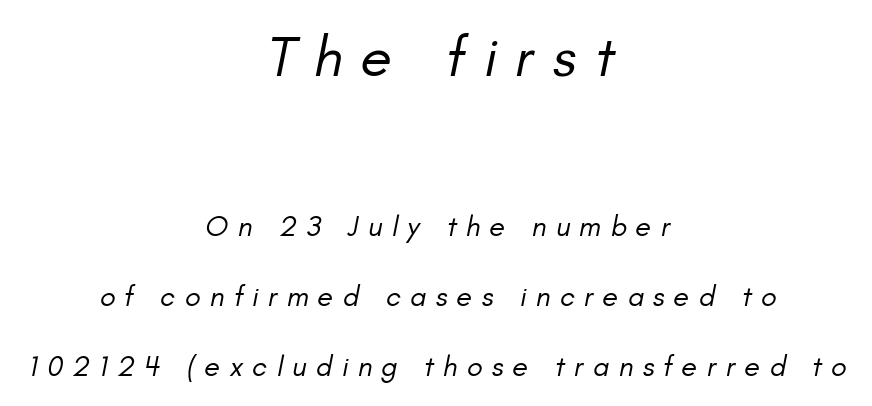
{"italic": "yes", "lean": "right", "slant_degrees": 11, "bold": "no", "weight": "regular", "width": "normal", "stroke_contrast": "low", "x_height": "small", "monospaced": "no", "underline": "no", "align": "center", "line_spacing": "loose", "line_spacing_ratio": 2.42, "letter_spacing": "wide", "letter_spacing_em": 0.32, "larger_block": "first", "size_ratio": 2.0, "glyph_px": 58}
